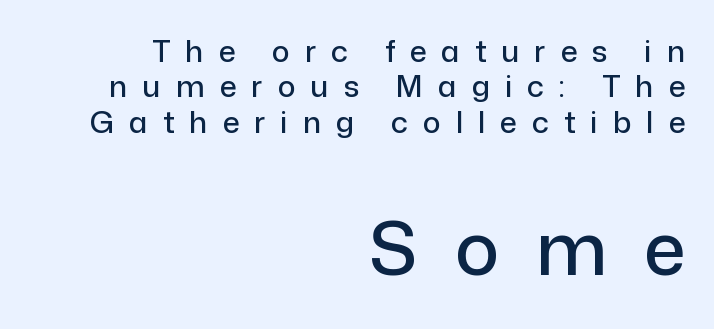
{"serif": "no", "italic": "no", "width": "normal", "stroke_contrast": "low", "x_height": "medium", "monospaced": "no", "underline": "no", "align": "right", "line_spacing_ratio": 1.18, "letter_spacing": "wide", "letter_spacing_em": 0.5, "larger_block": "second", "size_ratio": 2.47, "glyph_px": 74}
